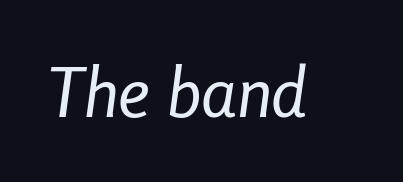
No extra ink here — the face is not bold. You could call the tracking neutral — neither tight nor loose. Is this a fixed-width face? No — the glyphs have proportional, varying widths. Descenders are the only things crossing below the line. Yep, that's italic — everything's leaning.
